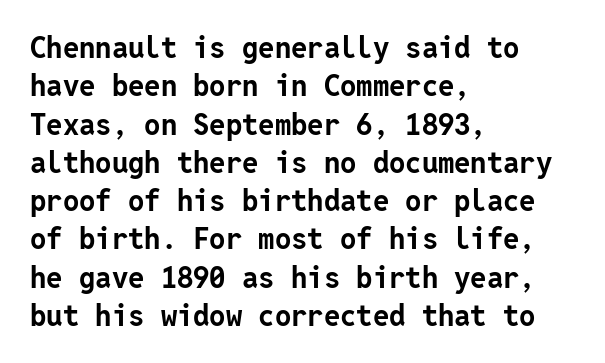
Typesetter's note: full bold, strokes at maximum text heaviness. Clear beneath every line of the passage. Students, observe: this is what conventionally led text looks like. No feet cap the strokes, marking this as sans-serif type. The rendering keeps characters at their native spacing.
